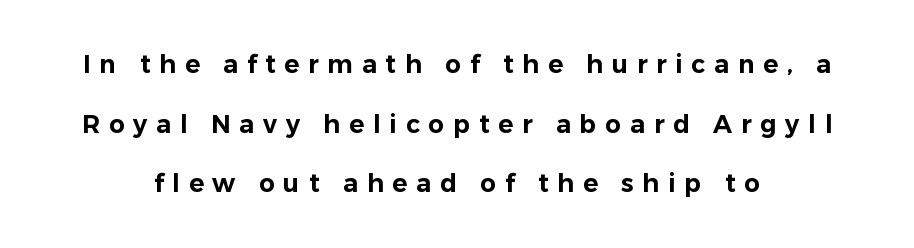
Does extra space separate the letters? Yes, quite a lot of it. Each new line begins a long way beneath the previous one. Designer's note — italics off, roman on. Every row of glyphs is offset so its center matches the block's center. The strip under each line holds only bare page.
